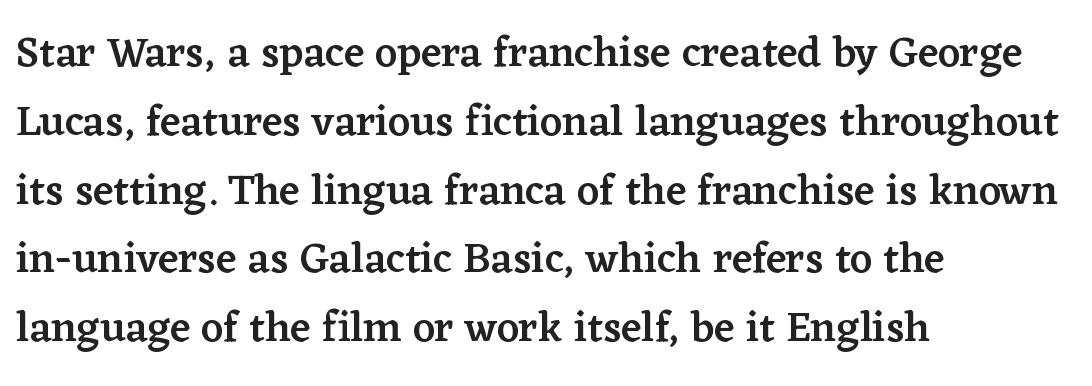
{"serif": "yes", "italic": "no", "bold": "semi", "weight": "semibold", "width": "normal", "stroke_contrast": "low", "x_height": "medium", "monospaced": "no", "underline": "no", "align": "left", "line_spacing": "normal", "line_spacing_ratio": 1.6, "letter_spacing": "normal", "letter_spacing_em": 0.0, "glyph_px": 43}
